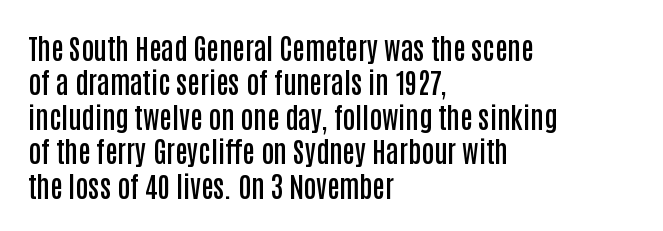
How heavy is the stroke? Medium-heavy — a semibold, shy of bold. Are there feet on the stems? There aren't — it's a sans. Letter spacing: default. A student would call this left alignment; a typographer would say flush left, rag right.
